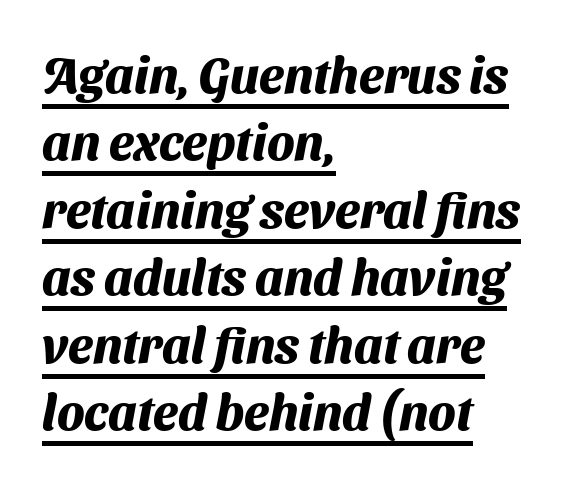
The image shows 50 px heavy sans-serif type; set left-aligned, normal line spacing (1.35x), normal letter spacing, underlined; medium stroke contrast and a medium x-height.
